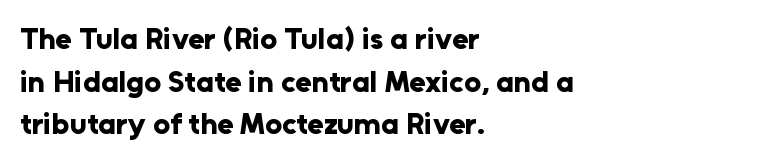
The image shows 30 px bold sans-serif type, upright; set left-aligned, normal line spacing (1.42x), normal letter spacing, not underlined; low stroke contrast and a medium x-height.
